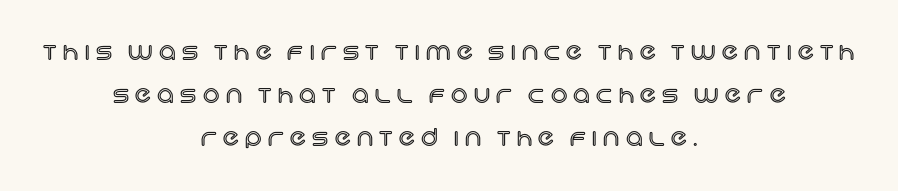
The image shows 23 px text type, upright; set centered, line spacing 1.87x, unusually wide letter spacing (+0.28 em), not underlined.
